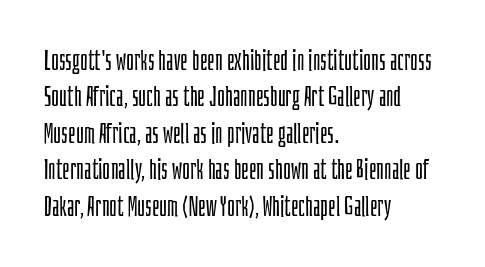
{"italic": "no", "bold": "no", "underline": "no", "align": "left", "line_spacing": "normal", "line_spacing_ratio": 1.35, "letter_spacing": "normal", "letter_spacing_em": 0.0, "glyph_px": 27}
